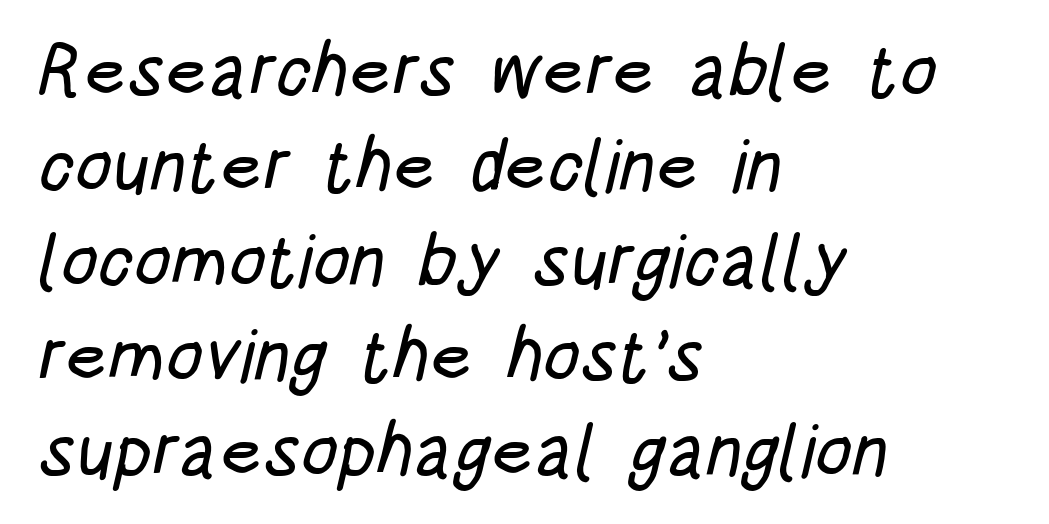
The image shows 73 px condensed sans-serif type; set left-aligned, normal line spacing (1.3x), normal letter spacing, not underlined; low stroke contrast and a large x-height.
